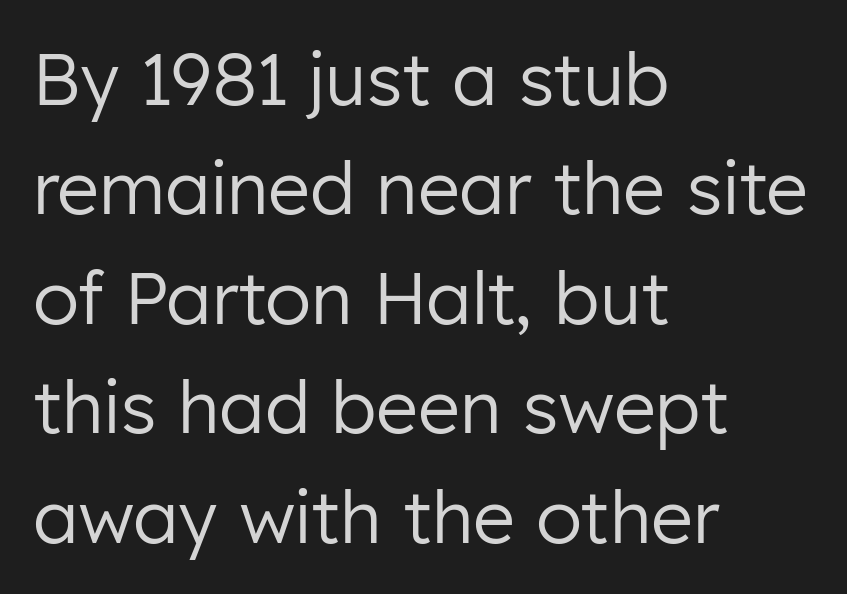
Stroke mass is kept to a normal reading level or below. This rendering features lettering with no underline. The type is set solid horizontally, with unmodified tracking. Each letter keeps its own natural width here, so spacing adapts to shape. The designer went with a sans here, leaving each stem footless.
